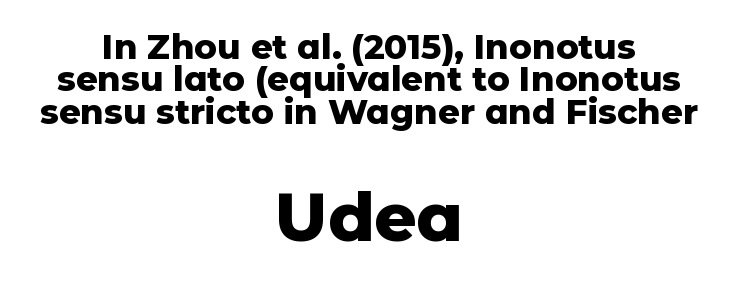
{"serif": "no", "italic": "no", "bold": "yes", "weight": "heavy", "width": "normal", "stroke_contrast": "low", "x_height": "medium", "monospaced": "no", "underline": "no", "align": "center", "line_spacing": "tight", "line_spacing_ratio": 0.95, "letter_spacing": "normal", "letter_spacing_em": 0.0, "larger_block": "second", "size_ratio": 1.97, "glyph_px": 67}
